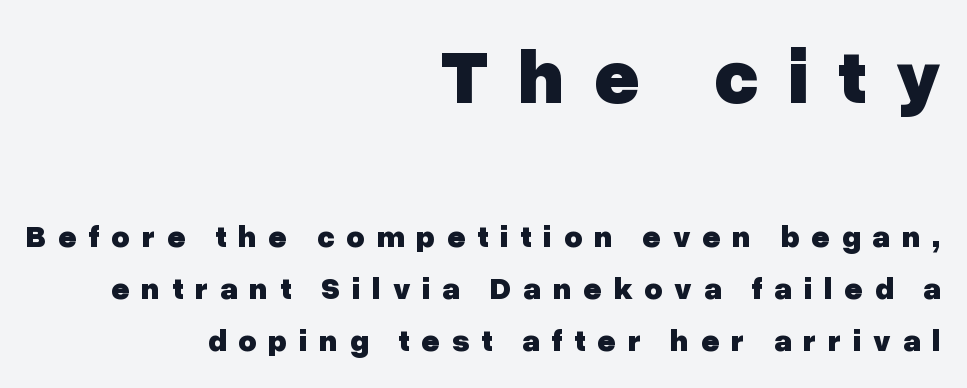
The image shows 77 px heavy sans-serif type, upright; set right-aligned, normal line spacing (1.67x), unusually wide letter spacing (+0.38 em), not underlined; the first (top) block is 2.48x larger; low stroke contrast and a medium x-height.
